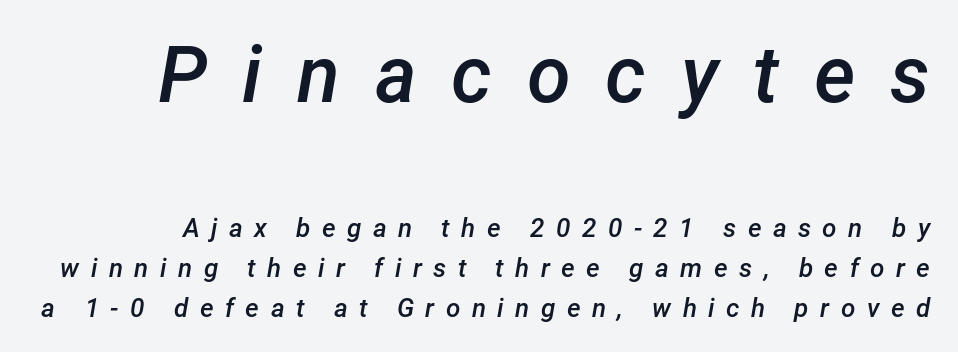
Q: Is the text bold? A: Semi-bold.
Q: Is the text italic (slanted)? A: Yes, it leans right by about 12 degrees.
Q: Is the text underlined? A: No.
Q: Is the spacing between letters normal or unusually wide? A: Unusually wide.
Q: Is the spacing between lines tight, normal or loose? A: Normal.
Q: Which block of text is set in a larger size, the first (top) or the second (bottom)? A: The first (top) one.
Q: Width (condensed, normal, or wide)? A: Normal.
Q: Stroke contrast? A: Low.
Q: x-height? A: Medium.
Q: Monospaced? A: No.
